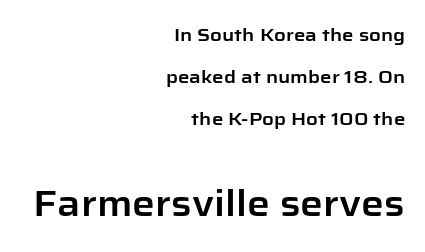
Q: Is the text italic (slanted)? A: No, it is upright.
Q: Is the typeface a serif or a sans-serif typeface? A: Sans-serif.
Q: Is the text underlined? A: No.
Q: How is the paragraph aligned? A: Right-aligned.
Q: Is the spacing between letters normal or unusually wide? A: Normal.
Q: Is the spacing between lines tight, normal or loose? A: Loose.
Q: Which block of text is set in a larger size, the first (top) or the second (bottom)? A: The second (bottom) one.
Q: Width (condensed, normal, or wide)? A: Normal.
Q: Stroke contrast? A: Low.
Q: x-height? A: Medium.
Q: Monospaced? A: No.
